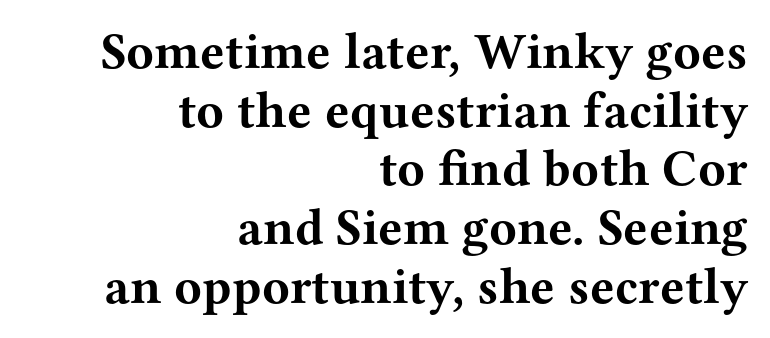
Beneath every word, the page is bare. Spacing between characters is what you'd get straight out of the box. Does the leading feel generous? Not at all — it's pinched. The typesetter chose a ragged-left arrangement here. Unlike italic type, these characters show no tilt at all.
